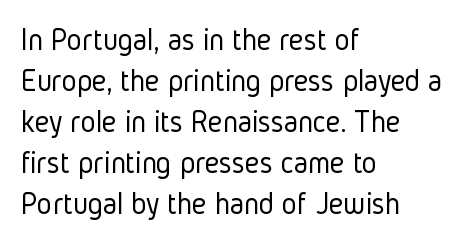
{"serif": "no", "italic": "no", "bold": "no", "weight": "light", "width": "condensed", "stroke_contrast": "low", "x_height": "medium", "monospaced": "no", "underline": "no", "align": "left", "line_spacing": "normal", "line_spacing_ratio": 1.28, "letter_spacing": "normal", "letter_spacing_em": 0.0, "glyph_px": 32}
